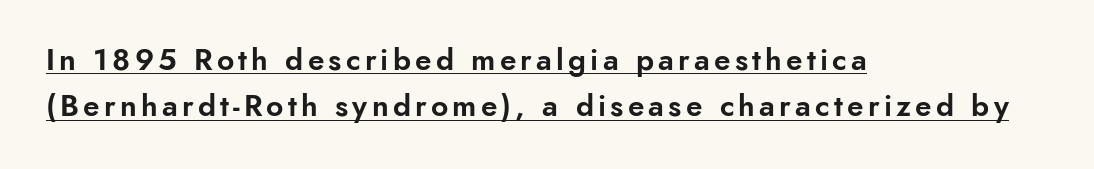
{"serif": "no", "italic": "no", "width": "normal", "stroke_contrast": "low", "x_height": "small", "monospaced": "no", "underline": "yes", "align": "left", "line_spacing": "normal", "line_spacing_ratio": 1.55, "glyph_px": 30}
